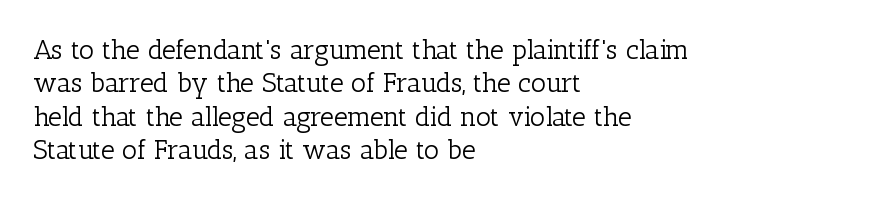
No letter is thick-stroked: the sample isn't bold. This rendering leaves character spacing at its baseline value. A bare baseline throughout the passage. Line beginnings align vertically; line endings do not. This sample uses an upright cut, with every glyph sitting square on the baseline.
